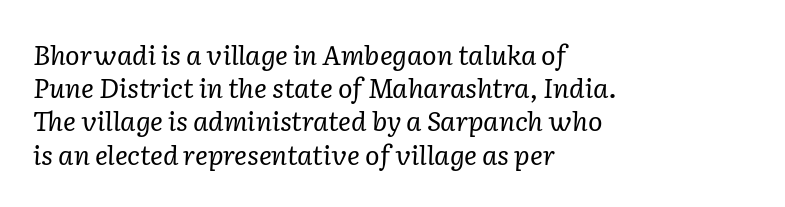
{"italic": "yes", "lean": "right", "slant_degrees": 2, "bold": "no", "underline": "no", "align": "left", "line_spacing_ratio": 1.23, "letter_spacing": "normal", "letter_spacing_em": 0.0, "glyph_px": 27}
